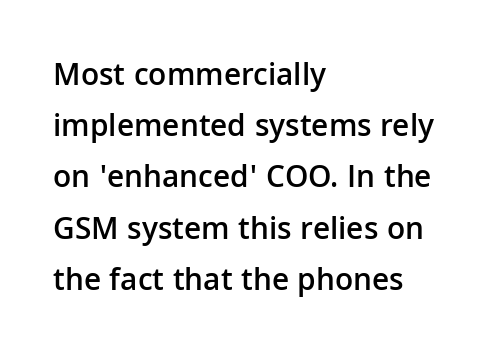
Q: Is the text bold? A: Semi-bold.
Q: Is the text italic (slanted)? A: No, it is upright.
Q: Is the typeface a serif or a sans-serif typeface? A: Sans-serif.
Q: Is the text underlined? A: No.
Q: How is the paragraph aligned? A: Left-aligned.
Q: Is the spacing between letters normal or unusually wide? A: Normal.
Q: Is the spacing between lines tight, normal or loose? A: Normal.
Q: Width (condensed, normal, or wide)? A: Normal.
Q: Stroke contrast? A: Low.
Q: x-height? A: Medium.
Q: Monospaced? A: No.
